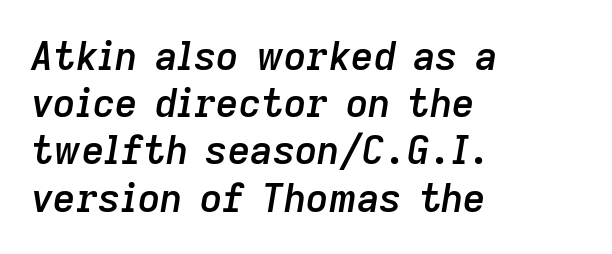
Firm but not heavy-handed strokes: this text is semibold. Descender tails drop into unmarked territory. Every row of glyphs begins at an identical x-position on the left. How are the letters spaced? Ordinarily, with no added tracking. The lettering tilts uniformly, giving the passage an italic look.
